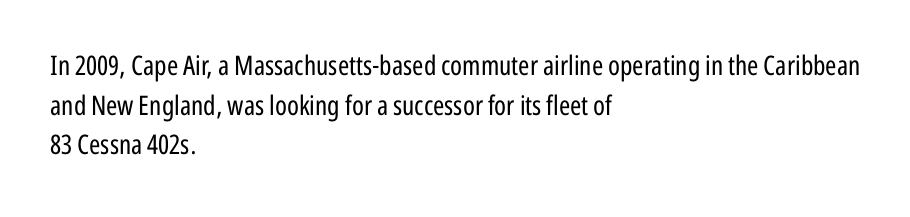
Notice how descenders clear the ascenders below comfortably — that's standard leading. Inter-character spacing is left at the font's built-in metrics. Bare-footed words on every line. The strokes are not fattened; the text isn't bold. A student would call this left alignment; a typographer would say flush left, rag right.
